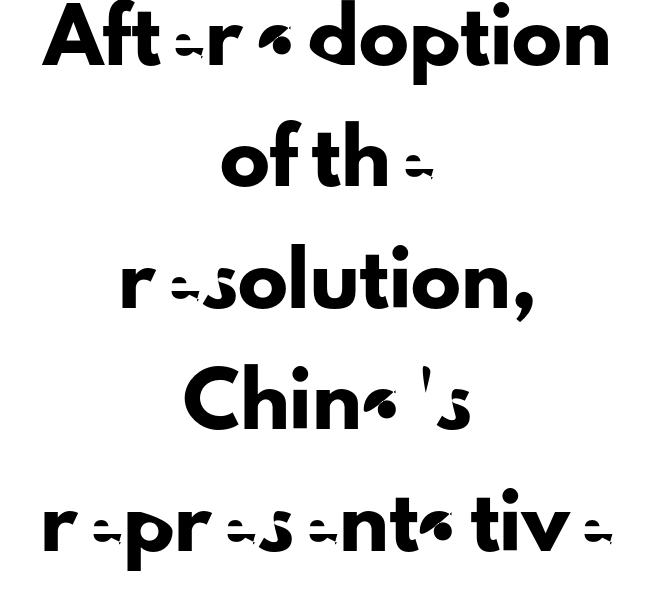
{"serif": "no", "italic": "no", "width": "normal", "stroke_contrast": "low", "x_height": "small", "monospaced": "no", "underline": "no", "align": "center", "line_spacing": "loose", "line_spacing_ratio": 2.43, "letter_spacing": "normal", "letter_spacing_em": 0.0, "glyph_px": 50}
